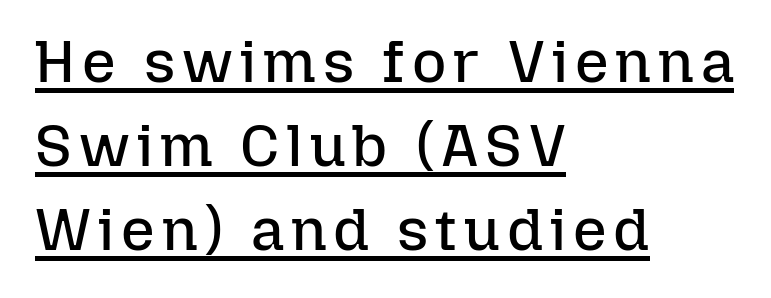
Q: Is the text bold? A: No.
Q: Is the text italic (slanted)? A: No, it is upright.
Q: Is the text underlined? A: Yes.
Q: How is the paragraph aligned? A: Left-aligned.
Q: Is the spacing between lines tight, normal or loose? A: Normal.
Q: Width (condensed, normal, or wide)? A: Normal.
Q: Stroke contrast? A: Low.
Q: x-height? A: Medium.
Q: Monospaced? A: No.
